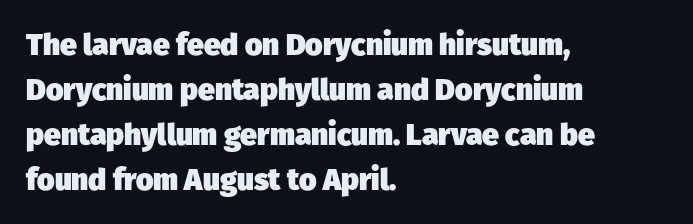
The image shows 30 px heavy sans-serif type; set left-aligned, normal line spacing (1.5x), normal letter spacing, not underlined; low stroke contrast and a medium x-height.
